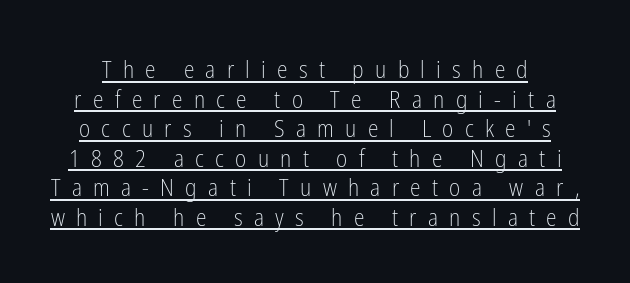
{"italic": "no", "bold": "no", "underline": "yes", "line_spacing_ratio": 1.23, "letter_spacing": "wide", "letter_spacing_em": 0.47, "glyph_px": 24}
